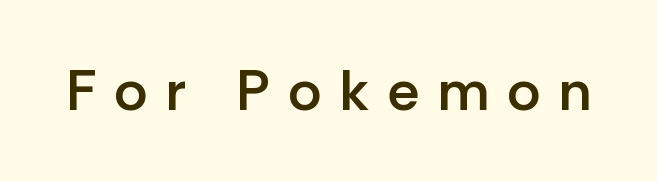
The letterforms stand isolated, each surrounded by extra space. The characters look somewhat weighty, a semibold short of true bold. Grotesque or geometric, the face here clearly has no serifs. Notice how the stems are strictly vertical — no italics here. Only glyphs here, with clear space below each row. Is this a fixed-width face? No — the glyphs have proportional, varying widths.
